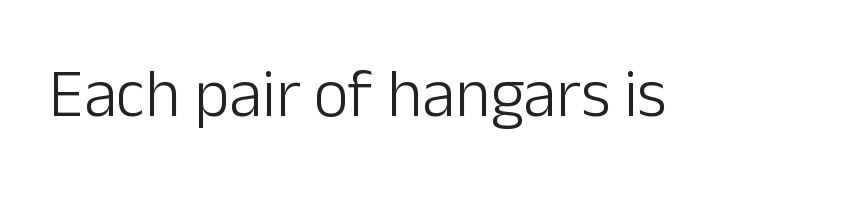
The font is comparable to plain body text, perhaps lighter. Underline: absent. A sans-serif font was chosen for this passage. This is the regular roman posture of the typeface.
